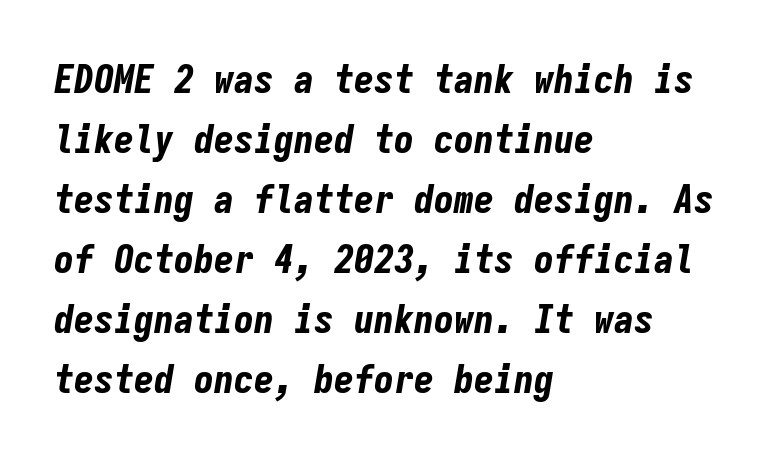
Q: Is the text bold? A: Yes.
Q: Is the text italic (slanted)? A: Yes, it leans right by about 9 degrees.
Q: Is the text underlined? A: No.
Q: How is the paragraph aligned? A: Left-aligned.
Q: Is the spacing between letters normal or unusually wide? A: Normal.
Q: Is the spacing between lines tight, normal or loose? A: Normal.
Q: Width (condensed, normal, or wide)? A: Condensed.
Q: Stroke contrast? A: Low.
Q: x-height? A: Medium.
Q: Monospaced? A: Yes.
